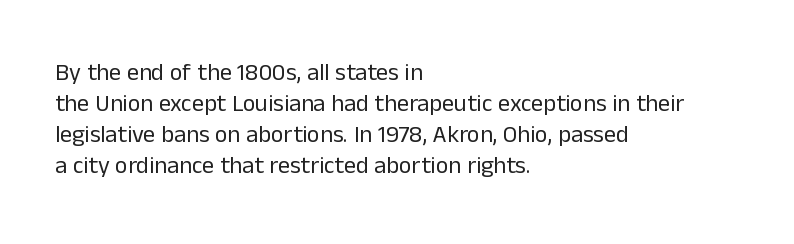
The image shows 24 px text type, upright; set left-aligned, normal line spacing (1.29x), normal letter spacing, not underlined.
